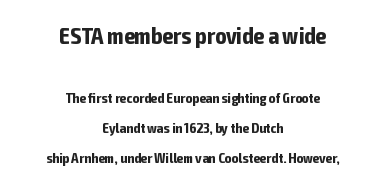
The specimen reads as upright at a glance. Whoever set this chose breathing room over compactness in the vertical rhythm. Caption: upper text group enlarged, lower text group reduced. Does the copy run flush right? No — it is centered line by line. Standard letterfit; no display-style spreading of the glyphs. The passage shown is not underscored anywhere.
